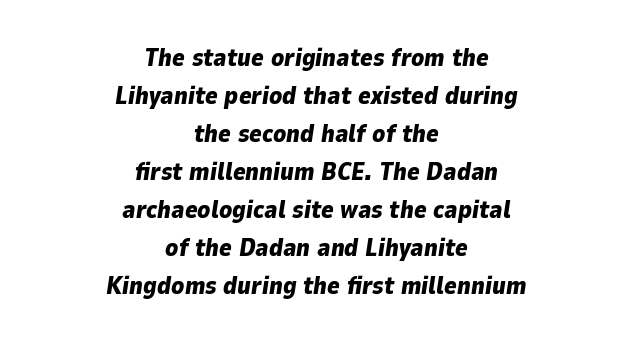
Does the lettering tilt? It does — this is italic. A centered setting, common on invitations and titles, is used for this passage. Plain, unruled lines of type. The lines sit at an ordinary, default distance from one another. Observe the ordinary spacing: letters are neighbours, not strangers. Its strokes are broad and dark, the hallmark of bold type.
